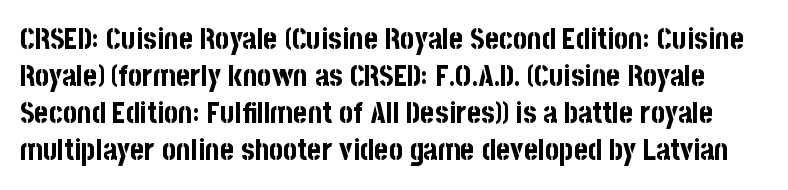
Q: Is the text bold? A: Yes.
Q: Is the text italic (slanted)? A: No, it is upright.
Q: Is the typeface a serif or a sans-serif typeface? A: Sans-serif.
Q: Is the text underlined? A: No.
Q: Is the spacing between letters normal or unusually wide? A: Normal.
Q: Width (condensed, normal, or wide)? A: Condensed.
Q: Stroke contrast? A: Low.
Q: x-height? A: Large.
Q: Monospaced? A: No.
